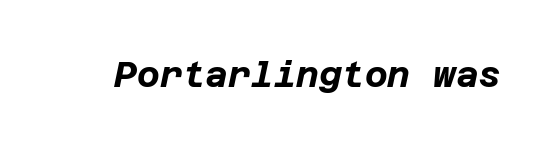
The image shows 35 px bold type, italic (leaning right); set normal letter spacing, not underlined; low stroke contrast and a large x-height.
